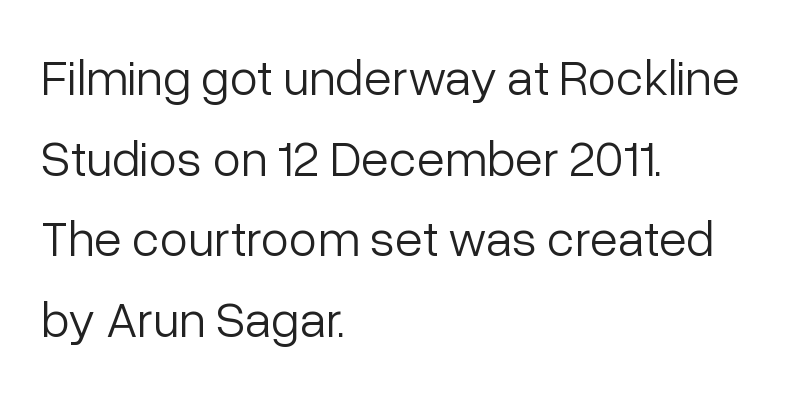
{"serif": "no", "italic": "no", "bold": "no", "weight": "light", "width": "normal", "stroke_contrast": "low", "x_height": "medium", "monospaced": "no", "underline": "no", "align": "left", "line_spacing": "normal", "line_spacing_ratio": 1.58, "letter_spacing": "normal", "letter_spacing_em": 0.0, "glyph_px": 51}
